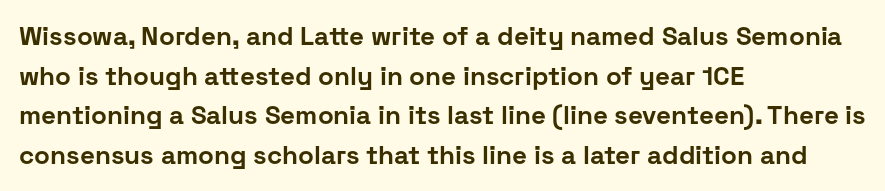
Q: Is the text bold? A: Yes.
Q: Is the text italic (slanted)? A: No, it is upright.
Q: Is the text underlined? A: No.
Q: How is the paragraph aligned? A: Left-aligned.
Q: Is the spacing between letters normal or unusually wide? A: Normal.
Q: Is the spacing between lines tight, normal or loose? A: Normal.
